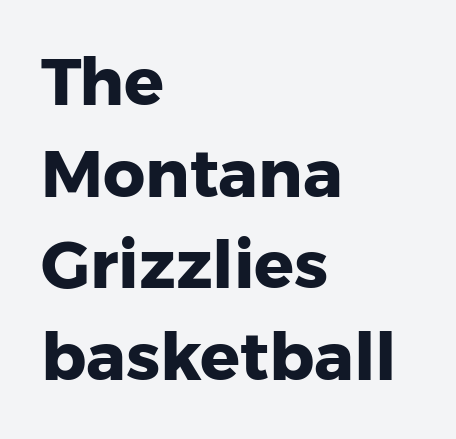
Q: Is the text bold? A: Yes.
Q: Is the text italic (slanted)? A: No, it is upright.
Q: Is the typeface a serif or a sans-serif typeface? A: Sans-serif.
Q: Is the text underlined? A: No.
Q: How is the paragraph aligned? A: Left-aligned.
Q: Is the spacing between letters normal or unusually wide? A: Normal.
Q: Is the spacing between lines tight, normal or loose? A: Normal.
Q: Width (condensed, normal, or wide)? A: Normal.
Q: Stroke contrast? A: Low.
Q: x-height? A: Medium.
Q: Monospaced? A: No.
